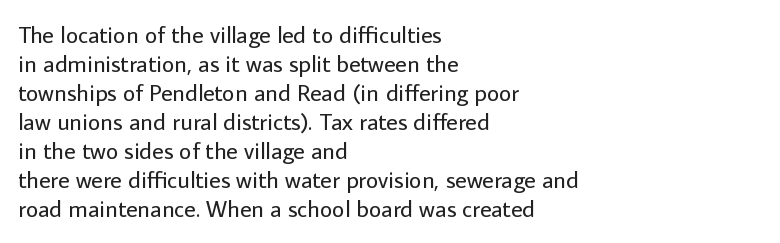
{"italic": "no", "bold": "no", "underline": "no", "align": "left", "line_spacing_ratio": 1.21, "letter_spacing": "normal", "letter_spacing_em": 0.0, "glyph_px": 24}
